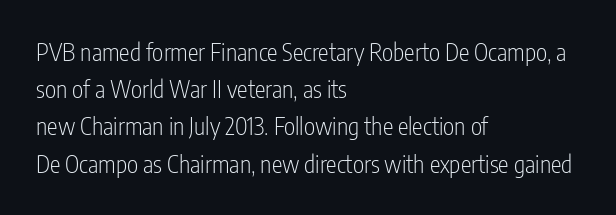
The image shows 24 px text type, upright; set left-aligned, normal line spacing (1.55x), normal letter spacing, not underlined.
